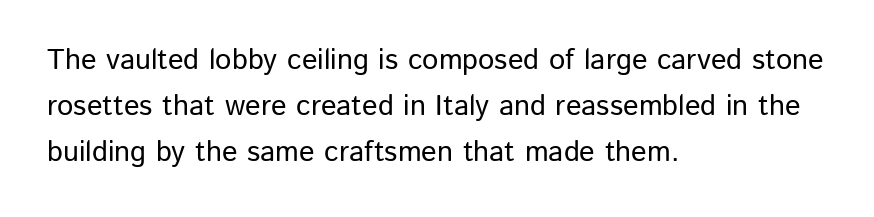
Note the varied advance widths — an 'i' is clearly narrower than an 'm'. Teacher's note: observe the even left margin — that is flush-left alignment. Students, note that the glyphs here touch the page at normal intervals. The line-height multiplier appears to be the usual default.
